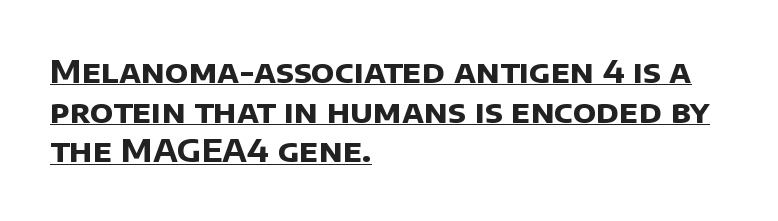
The typesetter chose a ragged-right arrangement here. Do the characters align in a grid? No, the font is proportional. The rendering uses the underline text-decoration. Each word holds together tightly as a unit, with standard inter-letter gaps.
